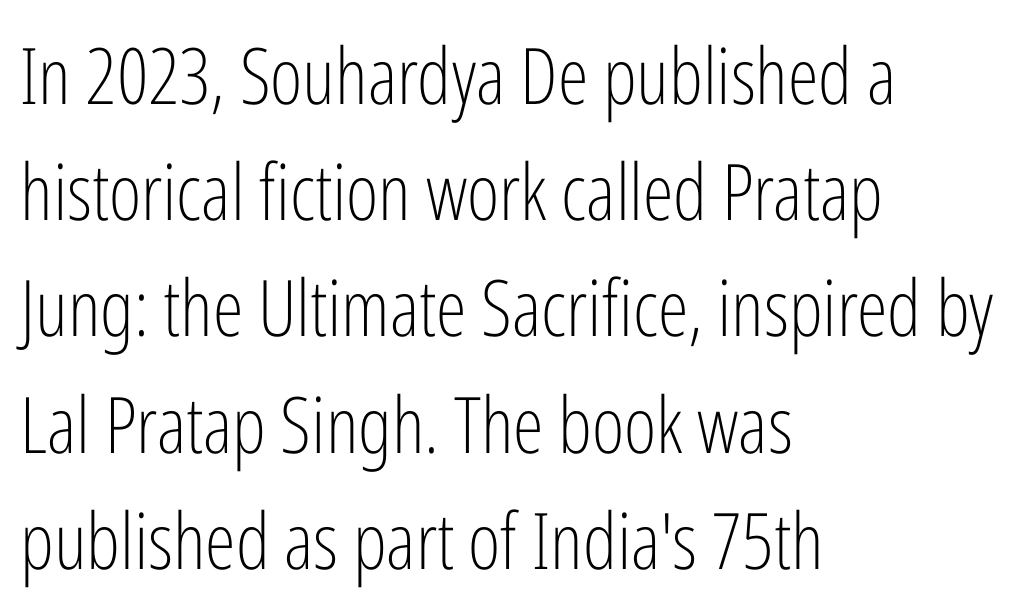
Quick note: interline space is typical. You could call the tracking neutral — neither tight nor loose. Notice how the stems are strictly vertical — no italics here. Bold? No — there's no thickening of the strokes. This rendering features lettering with no underline. Observe the absence of serifs on each vertical stroke in this sample.
